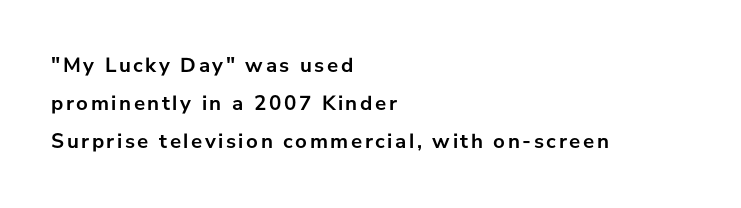
{"italic": "no", "bold": "yes", "underline": "no", "align": "left", "line_spacing_ratio": 1.81, "glyph_px": 21}
